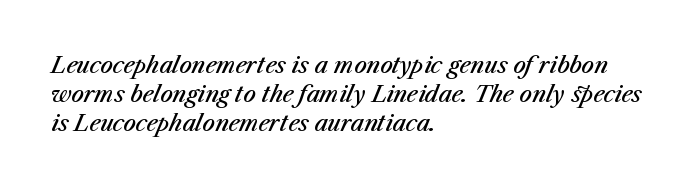
In terms of letterspacing, this is plain default setting. Only glyphs here, with clear space below each row. Reading down the column, the eye jumps a familiar distance to each next line. The rendering applies a slant to the glyphs.
